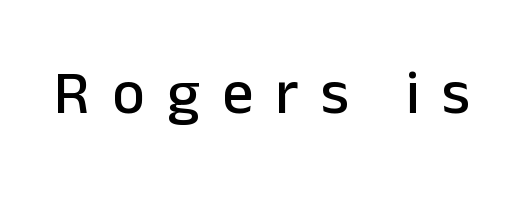
Q: Is the text italic (slanted)? A: No, it is upright.
Q: Is the typeface a serif or a sans-serif typeface? A: Sans-serif.
Q: Is the text underlined? A: No.
Q: Is the spacing between letters normal or unusually wide? A: Unusually wide.
Q: Width (condensed, normal, or wide)? A: Normal.
Q: Stroke contrast? A: Low.
Q: x-height? A: Medium.
Q: Monospaced? A: No.
